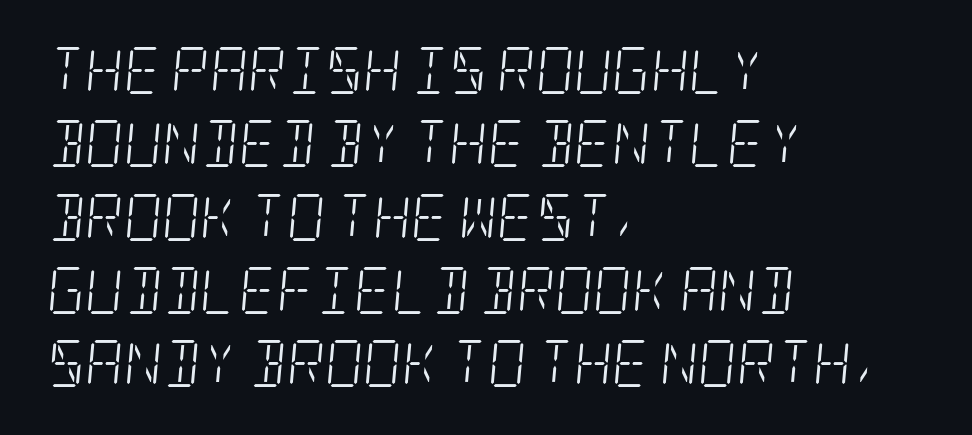
The image shows 47 px light, condensed serif type, italic (leaning right); set left-aligned, normal line spacing (1.56x), normal letter spacing, not underlined; low stroke contrast and a large x-height.
